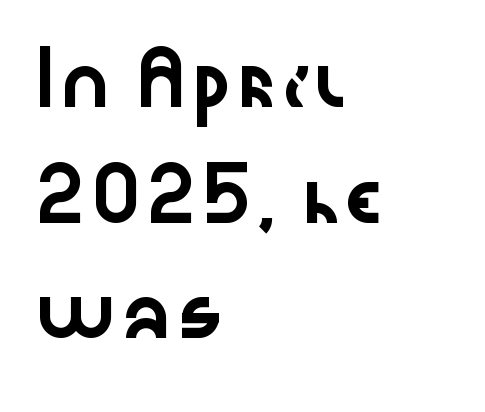
The image shows 48 px wide sans-serif type, upright; set left-aligned, loose line spacing (2.41x), normal letter spacing, not underlined; low stroke contrast and a medium x-height.
